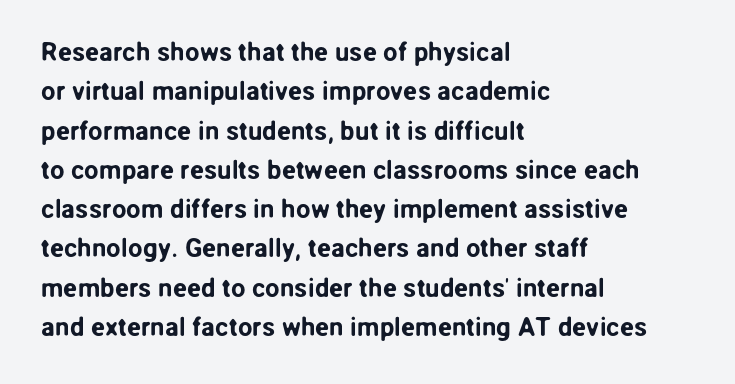
The image shows 26 px text type, upright; set left-aligned, normal line spacing (1.51x), normal letter spacing, not underlined.
